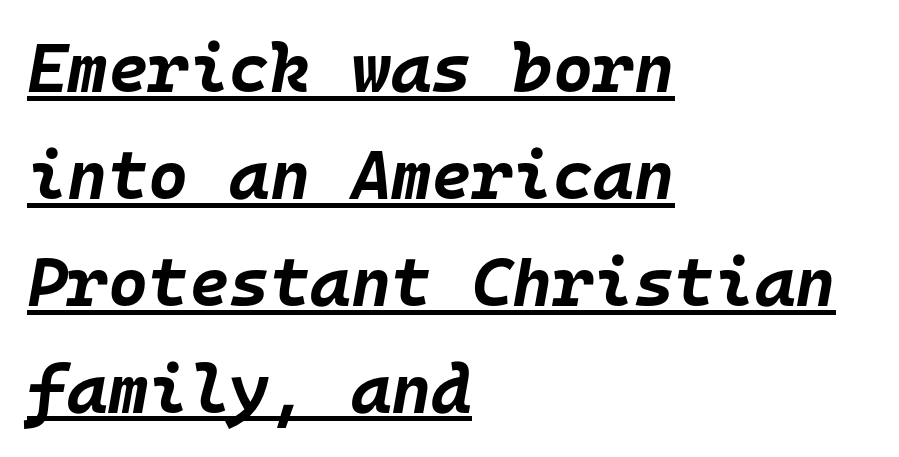
Q: Is the text bold? A: Yes.
Q: Is the text italic (slanted)? A: Yes, it leans right by about 10 degrees.
Q: Is the text underlined? A: Yes.
Q: How is the paragraph aligned? A: Left-aligned.
Q: Is the spacing between letters normal or unusually wide? A: Normal.
Q: Is the spacing between lines tight, normal or loose? A: Normal.
Q: Width (condensed, normal, or wide)? A: Normal.
Q: Stroke contrast? A: Low.
Q: x-height? A: Large.
Q: Monospaced? A: Yes.
